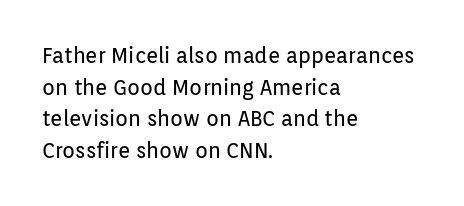
Style check: upright. Leftover space on each line is placed entirely after the last word. The rows are spaced the way most documents space them. The font is comparable to plain body text, perhaps lighter. Honestly, there is no underline to notice here at all. Nobody touched the tracking dial on this one.
